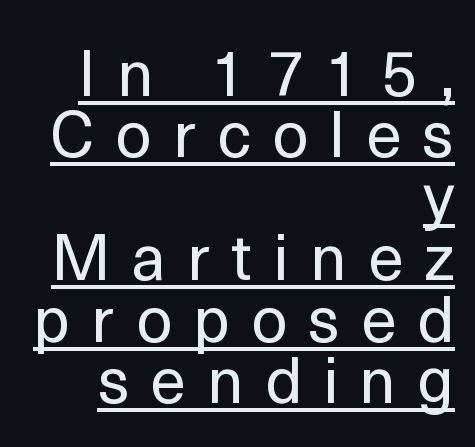
The image shows 64 px regular-weight sans-serif type, upright; set right-aligned, tight line spacing (0.96x), unusually wide letter spacing (+0.33 em), underlined; a medium x-height.
